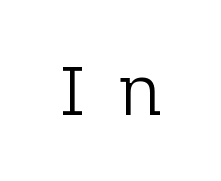
The image shows 70 px light sans-serif type, upright; set unusually wide letter spacing (+0.48 em), not underlined; low stroke contrast and a medium x-height.
